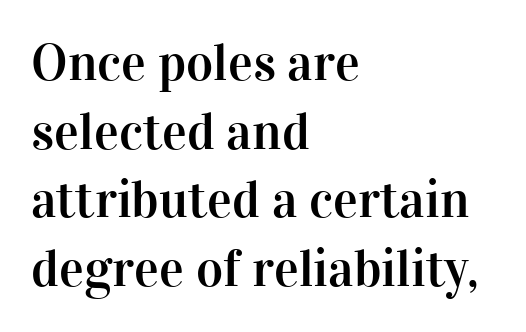
Serif or sans? Serif — the stroke terminals have little feet. You could call the tracking neutral — neither tight nor loose. This block has exactly the height ordinary leading produces. Looks like regular typesetting: each glyph gets only the width it needs. Decoration check: the copy has no underline.
